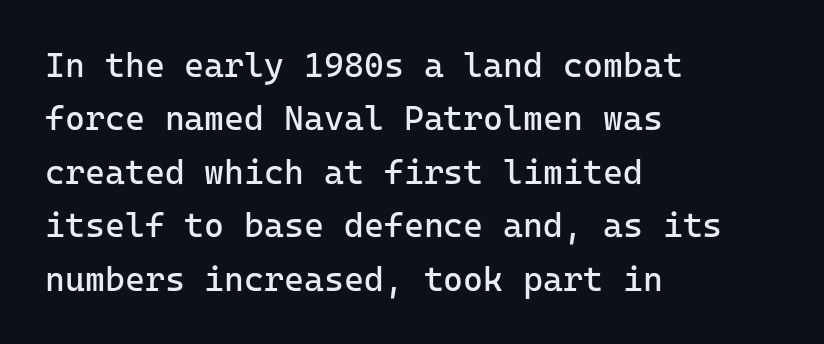
{"serif": "no", "italic": "no", "bold": "no", "weight": "regular", "width": "normal", "stroke_contrast": "low", "x_height": "medium", "monospaced": "yes", "underline": "no", "align": "left", "line_spacing": "normal", "line_spacing_ratio": 1.57, "letter_spacing": "normal", "letter_spacing_em": 0.0, "glyph_px": 34}
